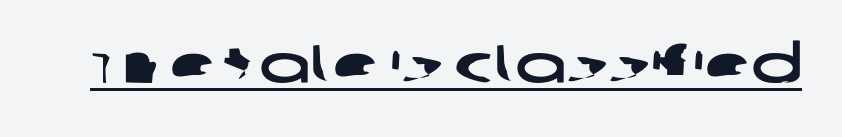
{"serif": "no", "width": "wide", "stroke_contrast": "low", "x_height": "large", "monospaced": "no", "underline": "yes", "letter_spacing": "normal", "letter_spacing_em": 0.0, "glyph_px": 54}
